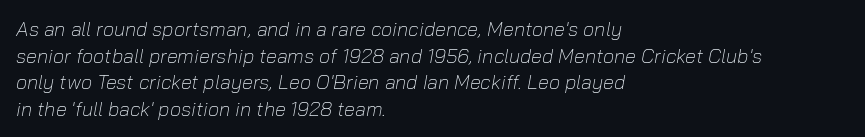
{"italic": "yes", "lean": "right", "slant_degrees": 10, "bold": "no", "underline": "no", "align": "left", "line_spacing": "normal", "line_spacing_ratio": 1.33, "letter_spacing": "normal", "letter_spacing_em": 0.0, "glyph_px": 20}
